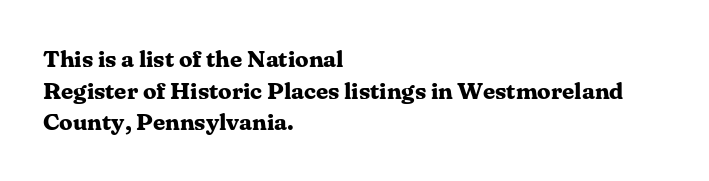
Q: Is the text bold? A: Yes.
Q: Is the text italic (slanted)? A: No, it is upright.
Q: Is the text underlined? A: No.
Q: How is the paragraph aligned? A: Left-aligned.
Q: Is the spacing between letters normal or unusually wide? A: Normal.
Q: Is the spacing between lines tight, normal or loose? A: Normal.
